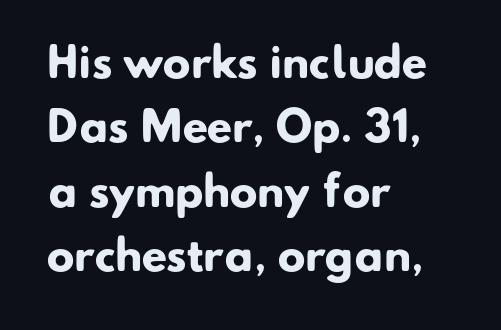
Q: Is the text bold? A: Yes.
Q: Is the typeface a serif or a sans-serif typeface? A: Sans-serif.
Q: Is the text underlined? A: No.
Q: How is the paragraph aligned? A: Left-aligned.
Q: Is the spacing between letters normal or unusually wide? A: Normal.
Q: Is the spacing between lines tight, normal or loose? A: Normal.
Q: Width (condensed, normal, or wide)? A: Normal.
Q: Stroke contrast? A: Low.
Q: x-height? A: Small.
Q: Monospaced? A: No.
